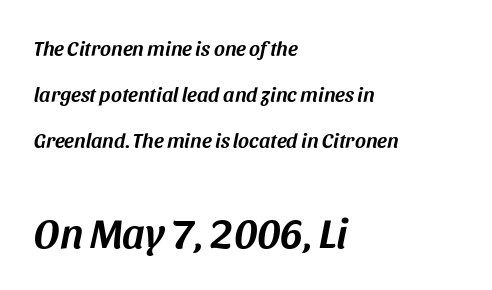
Q: Is the text italic (slanted)? A: Yes, it leans right by about 11 degrees.
Q: Is the text underlined? A: No.
Q: How is the paragraph aligned? A: Left-aligned.
Q: Is the spacing between letters normal or unusually wide? A: Normal.
Q: Is the spacing between lines tight, normal or loose? A: Loose.
Q: Which block of text is set in a larger size, the first (top) or the second (bottom)? A: The second (bottom) one.
Q: Width (condensed, normal, or wide)? A: Normal.
Q: Stroke contrast? A: Medium.
Q: x-height? A: Large.
Q: Monospaced? A: No.
